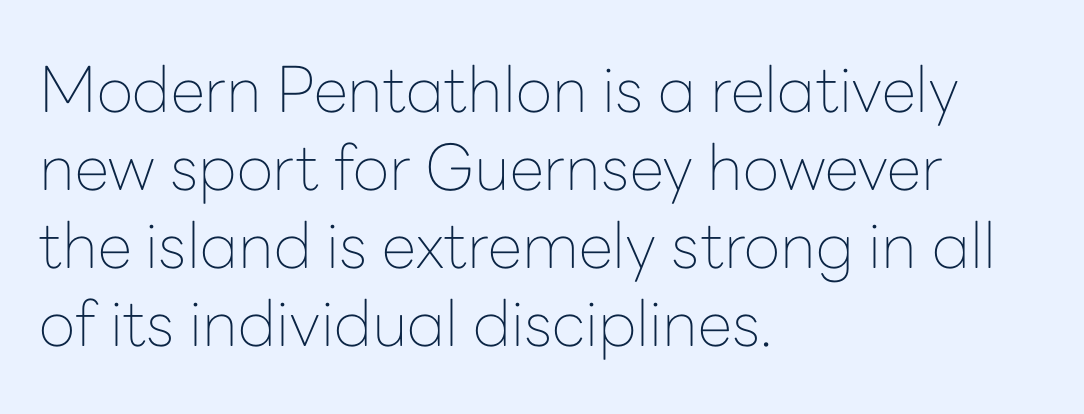
Q: Is the text bold? A: No.
Q: Is the text italic (slanted)? A: No, it is upright.
Q: Is the typeface a serif or a sans-serif typeface? A: Sans-serif.
Q: Is the text underlined? A: No.
Q: How is the paragraph aligned? A: Left-aligned.
Q: Is the spacing between letters normal or unusually wide? A: Normal.
Q: Width (condensed, normal, or wide)? A: Normal.
Q: Stroke contrast? A: Low.
Q: x-height? A: Medium.
Q: Monospaced? A: No.
